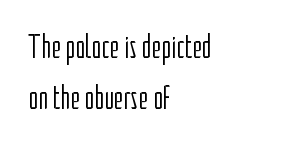
The image shows 33 px light, condensed sans-serif type, upright; set left-aligned, normal line spacing (1.56x), normal letter spacing, not underlined; low stroke contrast and a medium x-height.
